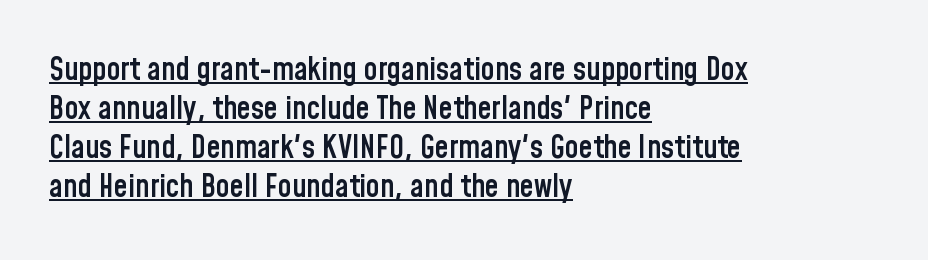
The image shows 31 px semibold, condensed sans-serif type, upright; set left-aligned, normal line spacing (1.26x), normal letter spacing, underlined; low stroke contrast and a medium x-height.
